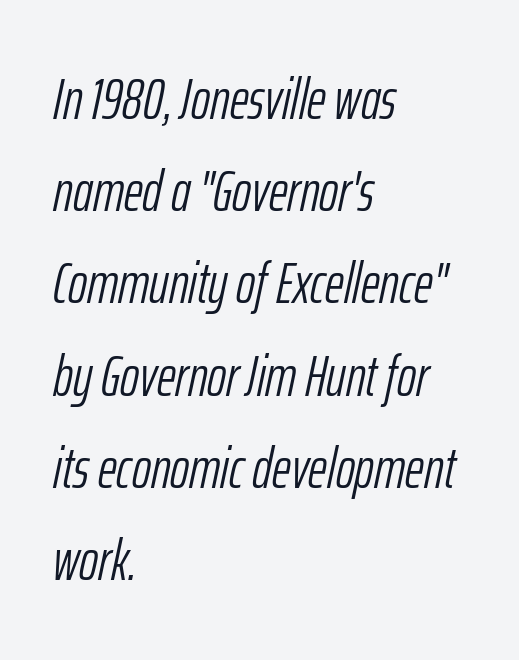
Q: Is the text bold? A: No.
Q: Is the text italic (slanted)? A: Yes, it leans right by about 12 degrees.
Q: Is the text underlined? A: No.
Q: How is the paragraph aligned? A: Left-aligned.
Q: Is the spacing between letters normal or unusually wide? A: Normal.
Q: Is the spacing between lines tight, normal or loose? A: Normal.
Q: Width (condensed, normal, or wide)? A: Condensed.
Q: Stroke contrast? A: Low.
Q: x-height? A: Medium.
Q: Monospaced? A: No.
